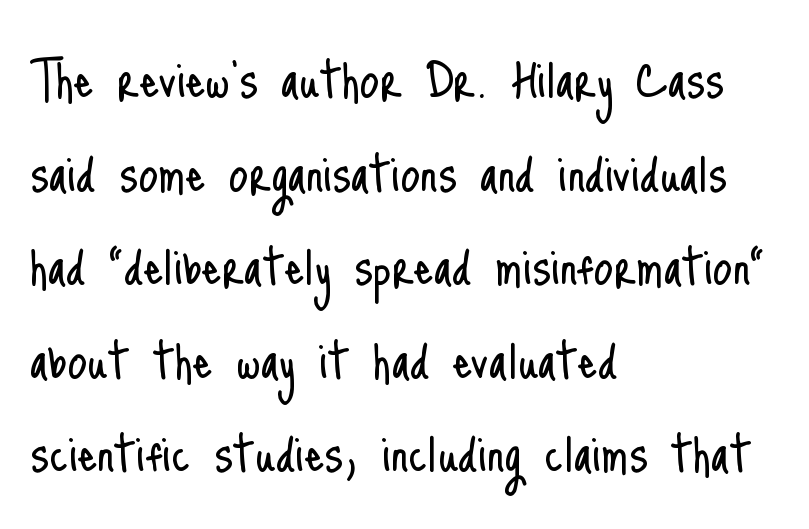
A typesetter would call this leading conventional body-copy spacing. Each line starts at the same left margin while the right side varies. The designer went with a sans here, leaving each stem footless. If you drew a line through each stem, it would be perfectly vertical.
